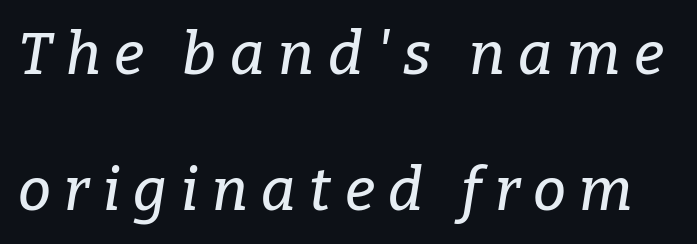
Q: Is the text italic (slanted)? A: Yes, it leans right by about 9 degrees.
Q: Is the typeface a serif or a sans-serif typeface? A: Serif.
Q: Is the text underlined? A: No.
Q: Is the spacing between letters normal or unusually wide? A: Unusually wide.
Q: Is the spacing between lines tight, normal or loose? A: Loose.
Q: Width (condensed, normal, or wide)? A: Normal.
Q: Stroke contrast? A: Low.
Q: x-height? A: Medium.
Q: Monospaced? A: No.
